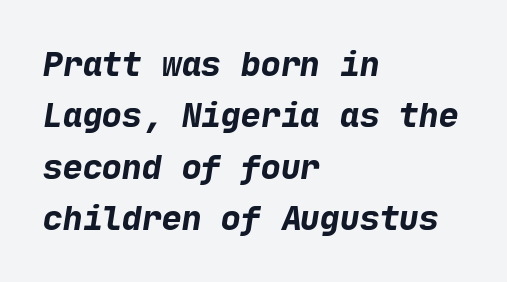
The image shows 33 px bold sans-serif type; set left-aligned, normal line spacing (1.56x), normal letter spacing, not underlined; low stroke contrast and a medium x-height.
